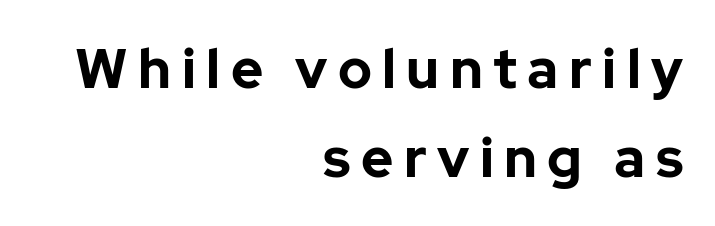
The image shows 55 px bold sans-serif type, upright; set right-aligned, normal line spacing (1.61x), not underlined; low stroke contrast and a medium x-height.
